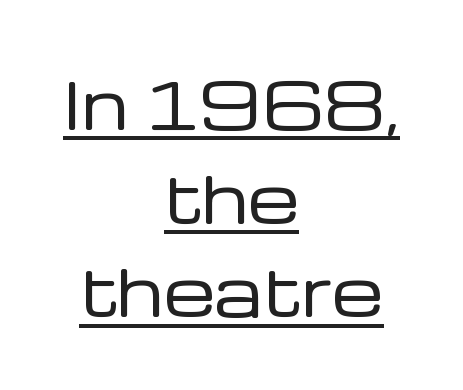
Q: Is the text bold? A: No.
Q: Is the text italic (slanted)? A: No, it is upright.
Q: Is the typeface a serif or a sans-serif typeface? A: Sans-serif.
Q: Is the text underlined? A: Yes.
Q: How is the paragraph aligned? A: Centered.
Q: Is the spacing between letters normal or unusually wide? A: Normal.
Q: Is the spacing between lines tight, normal or loose? A: Normal.
Q: Width (condensed, normal, or wide)? A: Normal.
Q: Stroke contrast? A: Low.
Q: x-height? A: Medium.
Q: Monospaced? A: No.
